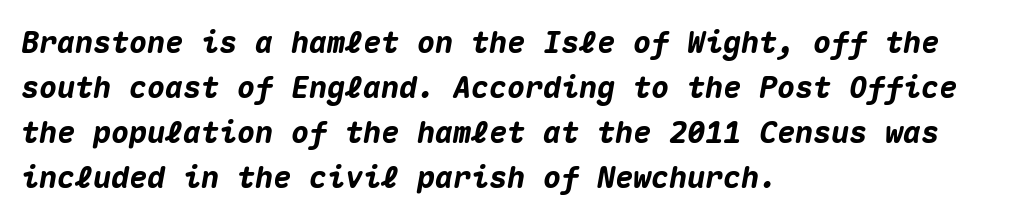
Q: Is the text bold? A: Yes.
Q: Is the text italic (slanted)? A: Yes, it leans right by about 10 degrees.
Q: Is the text underlined? A: No.
Q: How is the paragraph aligned? A: Left-aligned.
Q: Is the spacing between letters normal or unusually wide? A: Normal.
Q: Is the spacing between lines tight, normal or loose? A: Normal.
Q: Width (condensed, normal, or wide)? A: Normal.
Q: Stroke contrast? A: Medium.
Q: x-height? A: Medium.
Q: Monospaced? A: Yes.
